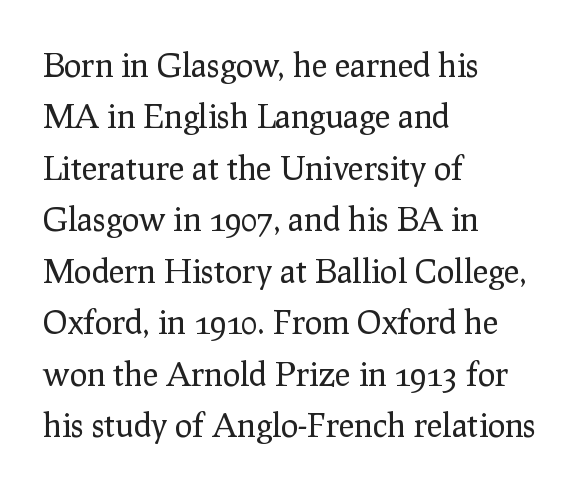
{"serif": "yes", "italic": "no", "bold": "no", "weight": "regular", "width": "normal", "stroke_contrast": "low", "x_height": "medium", "monospaced": "no", "underline": "no", "align": "left", "line_spacing": "normal", "line_spacing_ratio": 1.56, "letter_spacing": "normal", "letter_spacing_em": 0.0, "glyph_px": 33}
